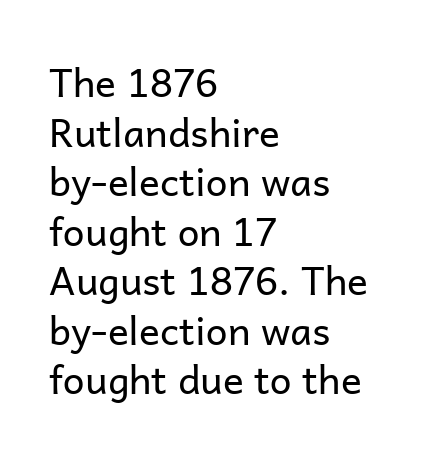
These lines are rendered in a variable-pitch font. Stroke terminals: plain, sans-serif. These lines are set flush left with a ragged right edge. One glance says typical: line gaps are just what's usual. A typesetter would mark this as roman, not italic. Underline: absent.
